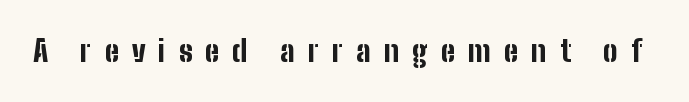
The image shows 29 px bold, condensed sans-serif type, upright; set unusually wide letter spacing (+0.45 em), not underlined; low stroke contrast and a medium x-height.
